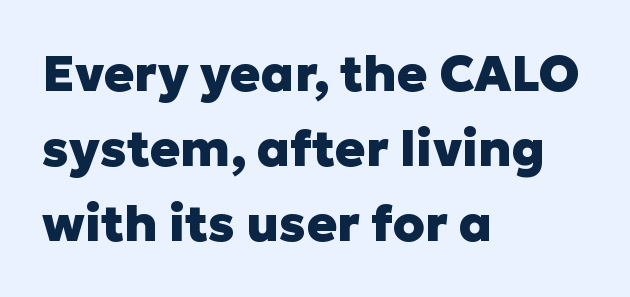
A full-strength bold gives these letters their thick strokes. Spacing between characters is what you'd get straight out of the box. A sans-serif font was chosen for this passage. The letters stand upright; this is a roman face. The passage shown is not underscored anywhere.
